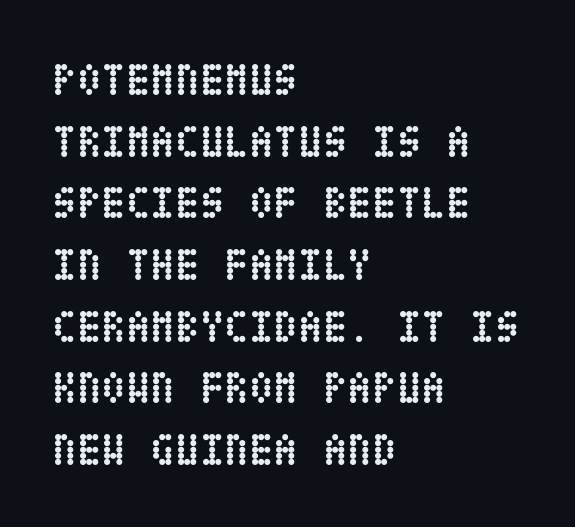
Q: Is the text bold? A: Yes.
Q: Is the text italic (slanted)? A: No, it is upright.
Q: Is the text underlined? A: No.
Q: How is the paragraph aligned? A: Left-aligned.
Q: Is the spacing between letters normal or unusually wide? A: Normal.
Q: Is the spacing between lines tight, normal or loose? A: Normal.
Q: Width (condensed, normal, or wide)? A: Condensed.
Q: Stroke contrast? A: Low.
Q: x-height? A: Large.
